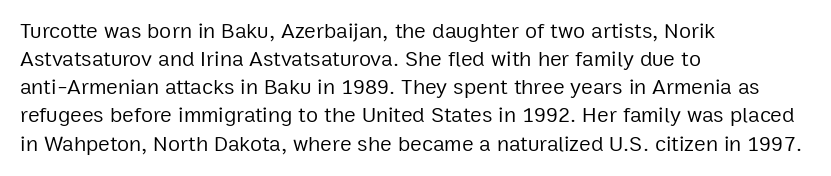
The image shows 22 px text type, upright; set left-aligned, normal line spacing (1.28x), normal letter spacing, not underlined.
